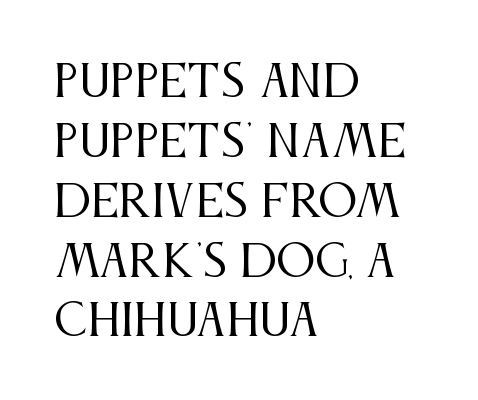
Q: Is the text bold? A: No.
Q: Is the text italic (slanted)? A: No, it is upright.
Q: Is the typeface a serif or a sans-serif typeface? A: Serif.
Q: Is the text underlined? A: No.
Q: How is the paragraph aligned? A: Left-aligned.
Q: Is the spacing between letters normal or unusually wide? A: Normal.
Q: Is the spacing between lines tight, normal or loose? A: Normal.
Q: Width (condensed, normal, or wide)? A: Condensed.
Q: Stroke contrast? A: Medium.
Q: x-height? A: Large.
Q: Monospaced? A: No.
